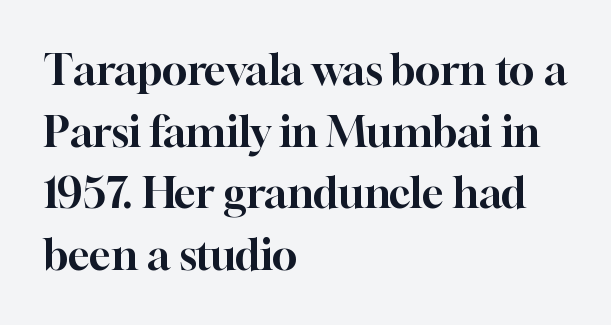
{"serif": "yes", "italic": "no", "width": "normal", "stroke_contrast": "high", "x_height": "medium", "monospaced": "no", "underline": "no", "align": "left", "line_spacing": "normal", "line_spacing_ratio": 1.47, "letter_spacing": "normal", "letter_spacing_em": 0.0, "glyph_px": 42}
